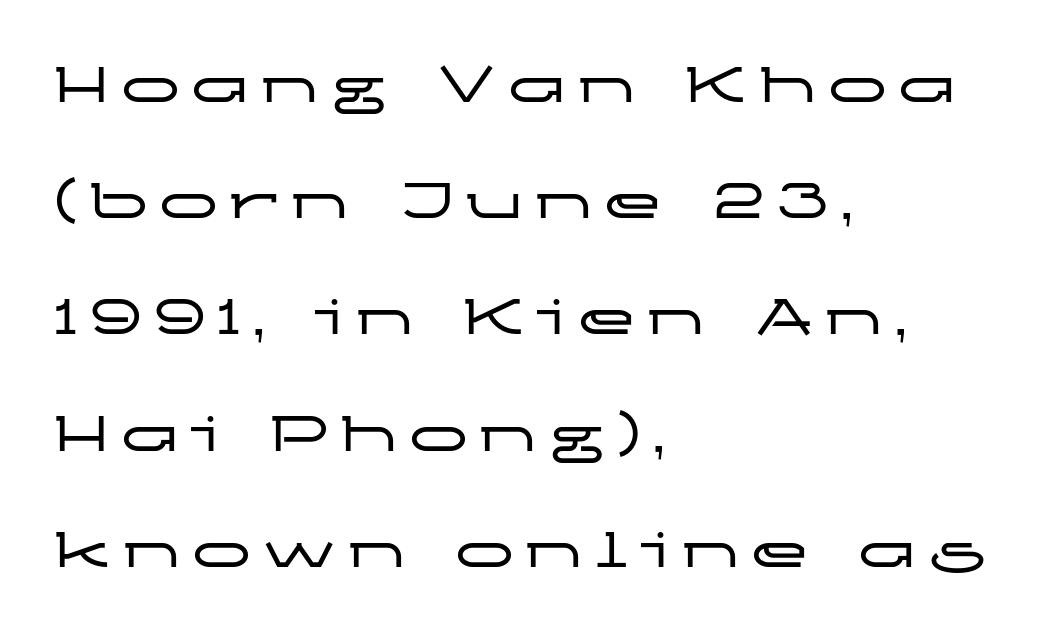
{"serif": "no", "italic": "no", "width": "wide", "stroke_contrast": "low", "x_height": "medium", "monospaced": "no", "underline": "no", "align": "left", "line_spacing": "loose", "line_spacing_ratio": 1.97, "glyph_px": 59}
